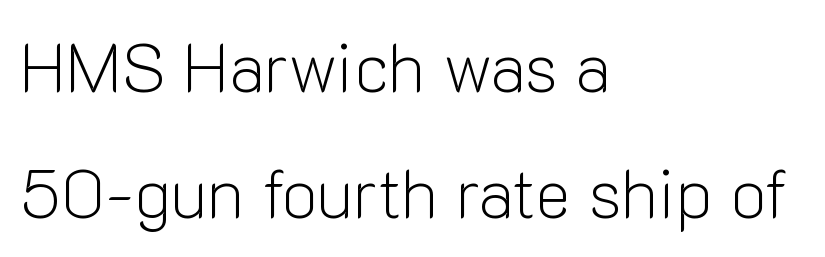
{"serif": "no", "italic": "no", "bold": "no", "weight": "light", "width": "normal", "stroke_contrast": "low", "x_height": "medium", "monospaced": "no", "underline": "no", "align": "left", "line_spacing_ratio": 1.86, "letter_spacing": "normal", "letter_spacing_em": 0.0, "glyph_px": 68}
